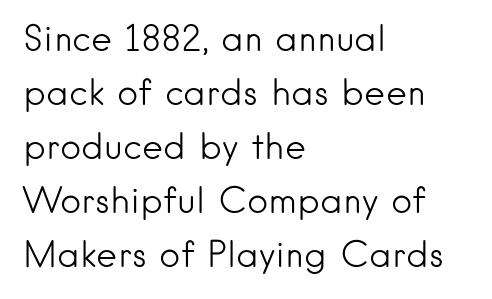
Unlike a traditional serif, this face leaves its strokes unadorned. Unbolded letterforms with no extra heft. Check the space under the baseline: it is left empty. Nobody touched the tracking dial on this one. In CSS terms this would be text-align: left. Style check: upright.
